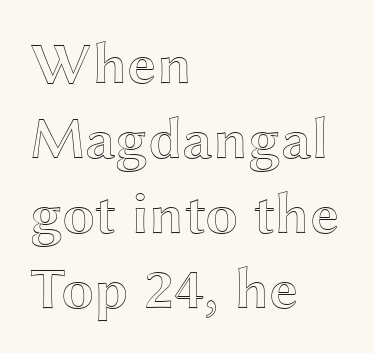
The image shows 59 px wide type, upright; set left-aligned, normal line spacing (1.27x), normal letter spacing, not underlined; a medium x-height.
